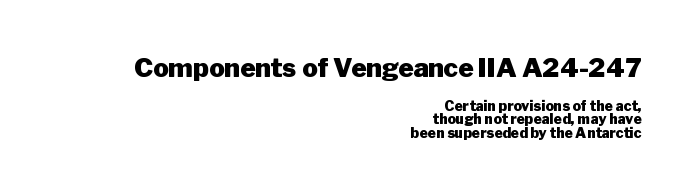
The image shows 26 px bold type, upright; set right-aligned, tight line spacing (0.96x), normal letter spacing, not underlined; the first (top) block is 1.86x larger.
